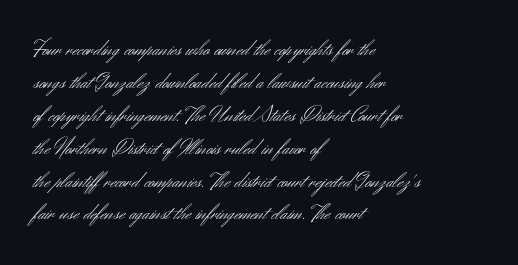
Q: Is the text bold? A: No.
Q: Is the text italic (slanted)? A: Yes.
Q: Is the text underlined? A: No.
Q: How is the paragraph aligned? A: Left-aligned.
Q: Is the spacing between letters normal or unusually wide? A: Normal.
Q: Is the spacing between lines tight, normal or loose? A: Normal.
